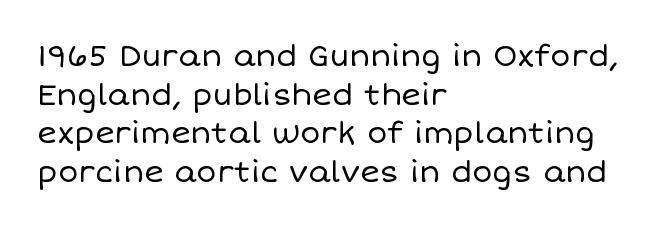
{"italic": "no", "bold": "no", "weight": "regular", "width": "normal", "stroke_contrast": "low", "x_height": "large", "monospaced": "no", "underline": "no", "align": "left", "line_spacing": "normal", "line_spacing_ratio": 1.29, "letter_spacing": "normal", "letter_spacing_em": 0.0, "glyph_px": 30}
